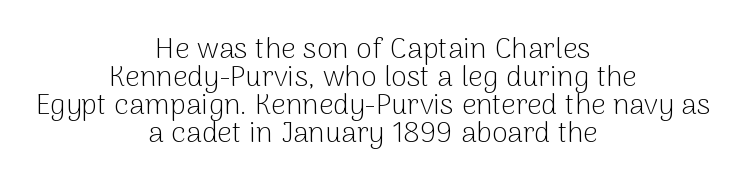
A centered setting, common on invitations and titles, is used for this passage. The lettering holds an erect, upright posture throughout. Tracking here is standard; glyphs follow each other at the usual distance. Looks like regular typesetting: each glyph gets only the width it needs. Rule under the text: the space is simply empty.
